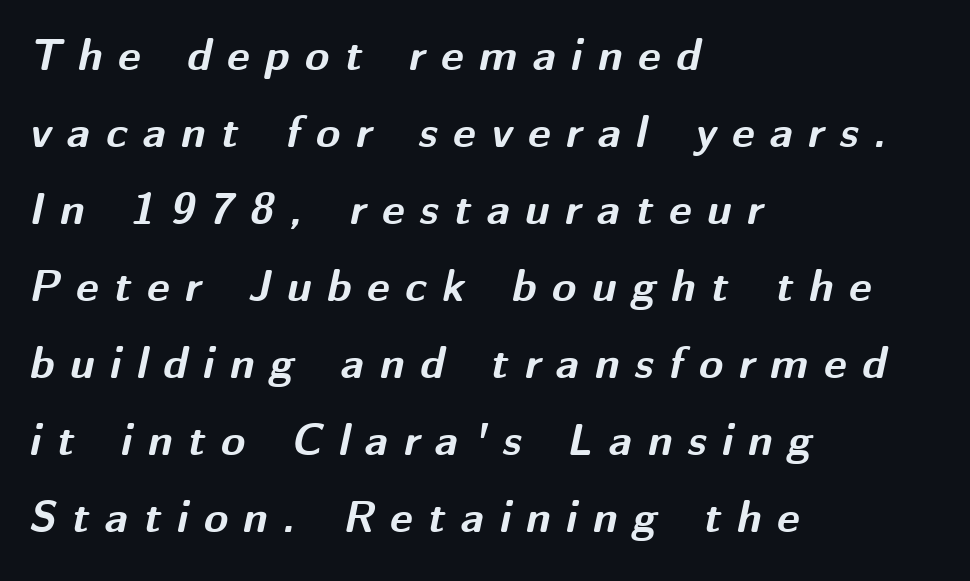
Q: Is the text bold? A: Yes.
Q: Is the text italic (slanted)? A: Yes, it leans right by about 12 degrees.
Q: Is the text underlined? A: No.
Q: How is the paragraph aligned? A: Left-aligned.
Q: Is the spacing between letters normal or unusually wide? A: Unusually wide.
Q: Width (condensed, normal, or wide)? A: Normal.
Q: Stroke contrast? A: Medium.
Q: x-height? A: Medium.
Q: Monospaced? A: No.
